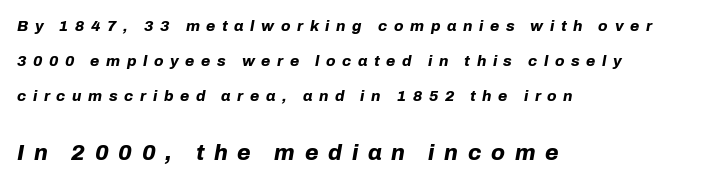
Q: Is the text bold? A: Yes.
Q: Is the text italic (slanted)? A: Yes, it leans right by about 10 degrees.
Q: Is the text underlined? A: No.
Q: How is the paragraph aligned? A: Left-aligned.
Q: Is the spacing between letters normal or unusually wide? A: Unusually wide.
Q: Is the spacing between lines tight, normal or loose? A: Loose.
Q: Which block of text is set in a larger size, the first (top) or the second (bottom)? A: The second (bottom) one.
